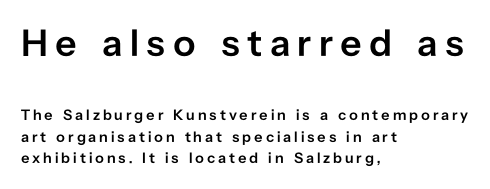
{"serif": "no", "italic": "no", "bold": "semi", "weight": "semibold", "width": "normal", "stroke_contrast": "low", "x_height": "medium", "monospaced": "no", "underline": "no", "align": "left", "line_spacing": "normal", "line_spacing_ratio": 1.44, "larger_block": "first", "size_ratio": 2.53, "glyph_px": 38}
